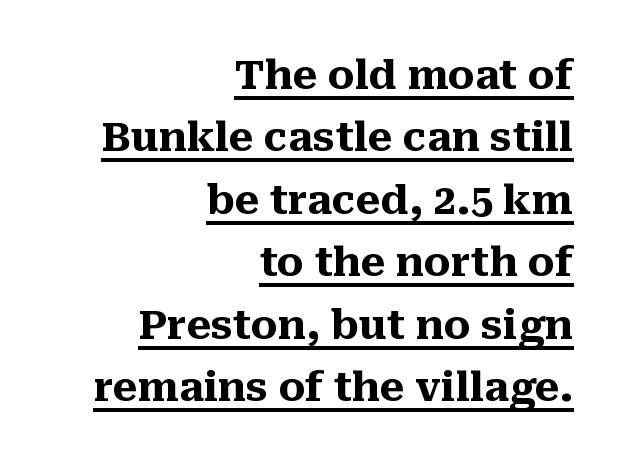
Leading: standard. These lines are rendered in a variable-pitch font. On the weight axis this lands at bold, roughly 700. Alignment: flush right. Each line of the rendering has a horizontal stroke beneath the glyphs. The axis of the letterforms is exactly vertical.
